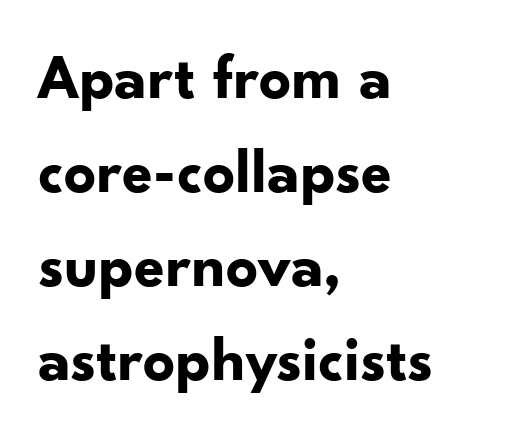
Baseline-to-baseline distance is the conventional proportion of letter height. To sum up the face: it is a sans, with no serifs. The lines are quadded left. These lines are rendered in a variable-pitch font. Any mark beneath the type? The region is blank.
